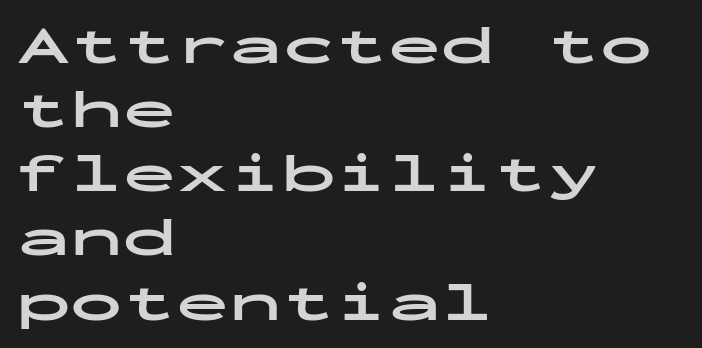
The image shows 53 px bold, wide sans-serif type, upright, monospaced; set left-aligned, line spacing 1.21x, normal letter spacing, not underlined; low stroke contrast and a medium x-height.
